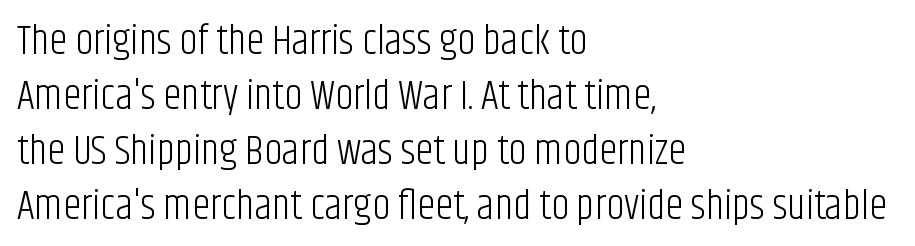
The image shows 41 px light, condensed sans-serif type, upright; set left-aligned, normal line spacing (1.34x), normal letter spacing, not underlined; low stroke contrast and a large x-height.
